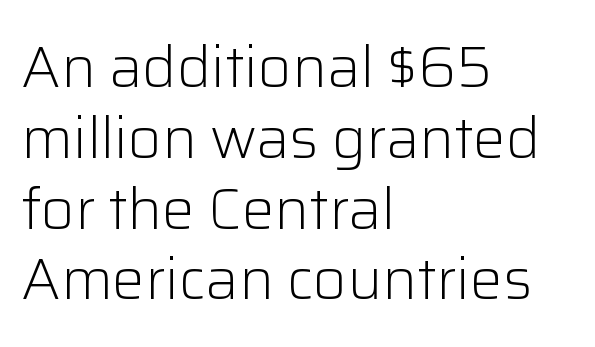
{"serif": "no", "italic": "no", "bold": "no", "weight": "light", "width": "normal", "stroke_contrast": "low", "x_height": "medium", "monospaced": "no", "underline": "no", "align": "left", "line_spacing_ratio": 1.22, "letter_spacing": "normal", "letter_spacing_em": 0.0, "glyph_px": 58}
